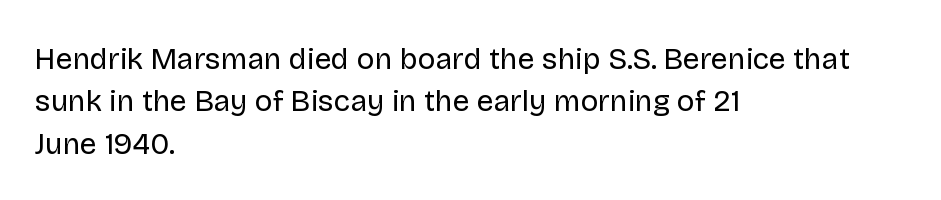
{"serif": "no", "italic": "no", "bold": "no", "weight": "regular", "width": "normal", "stroke_contrast": "low", "x_height": "large", "monospaced": "no", "underline": "no", "align": "left", "line_spacing": "normal", "line_spacing_ratio": 1.41, "letter_spacing": "normal", "letter_spacing_em": 0.0, "glyph_px": 30}
